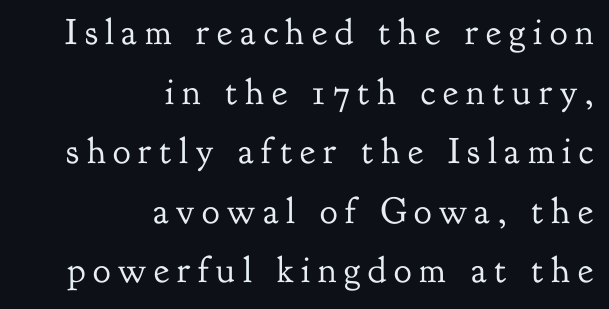
Q: Is the text bold? A: No.
Q: Is the text italic (slanted)? A: No, it is upright.
Q: Is the typeface a serif or a sans-serif typeface? A: Serif.
Q: Is the text underlined? A: No.
Q: How is the paragraph aligned? A: Right-aligned.
Q: Is the spacing between letters normal or unusually wide? A: Unusually wide.
Q: Is the spacing between lines tight, normal or loose? A: Normal.
Q: Width (condensed, normal, or wide)? A: Normal.
Q: Stroke contrast? A: Low.
Q: x-height? A: Small.
Q: Monospaced? A: No.
